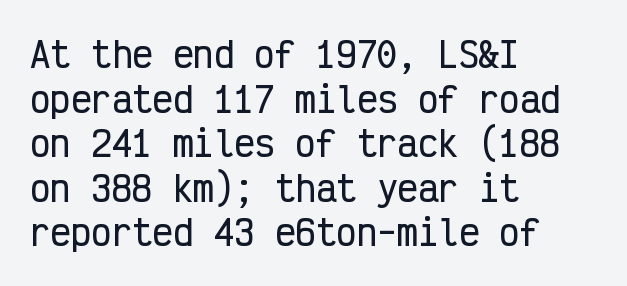
Q: Is the text italic (slanted)? A: No, it is upright.
Q: Is the typeface a serif or a sans-serif typeface? A: Sans-serif.
Q: Is the text underlined? A: No.
Q: How is the paragraph aligned? A: Left-aligned.
Q: Is the spacing between letters normal or unusually wide? A: Normal.
Q: Is the spacing between lines tight, normal or loose? A: Normal.
Q: Width (condensed, normal, or wide)? A: Condensed.
Q: Stroke contrast? A: Low.
Q: x-height? A: Medium.
Q: Monospaced? A: Yes.
